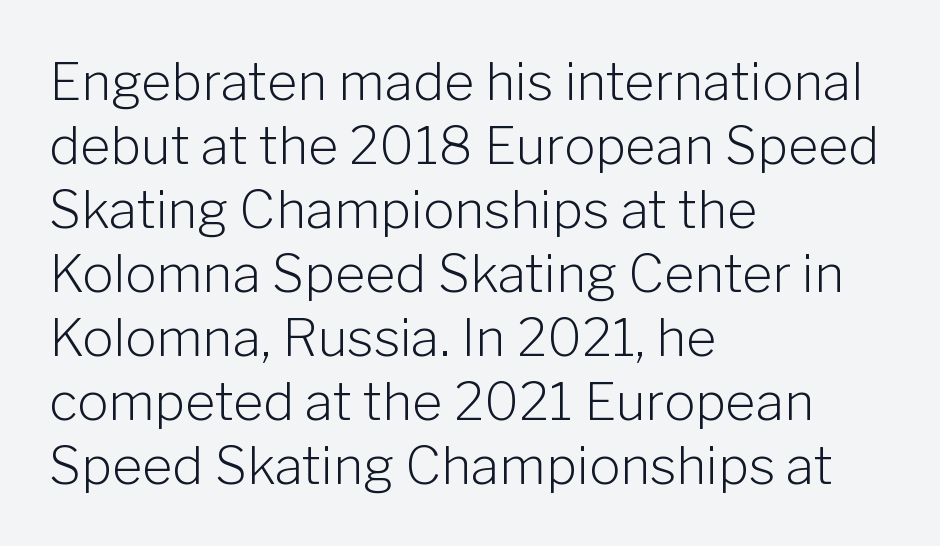
{"serif": "no", "italic": "no", "bold": "no", "weight": "light", "width": "normal", "stroke_contrast": "low", "x_height": "medium", "monospaced": "no", "underline": "no", "align": "left", "line_spacing_ratio": 1.23, "letter_spacing": "normal", "letter_spacing_em": 0.0, "glyph_px": 52}
